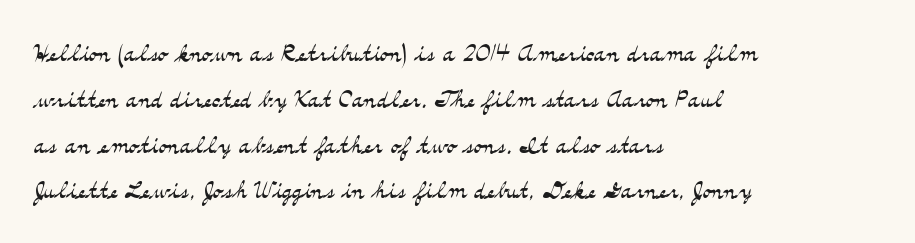
{"serif": "yes", "bold": "no", "weight": "light", "width": "wide", "stroke_contrast": "medium", "x_height": "small", "monospaced": "no", "underline": "no", "align": "left", "line_spacing": "normal", "line_spacing_ratio": 1.43, "letter_spacing": "normal", "letter_spacing_em": 0.0, "glyph_px": 32}
